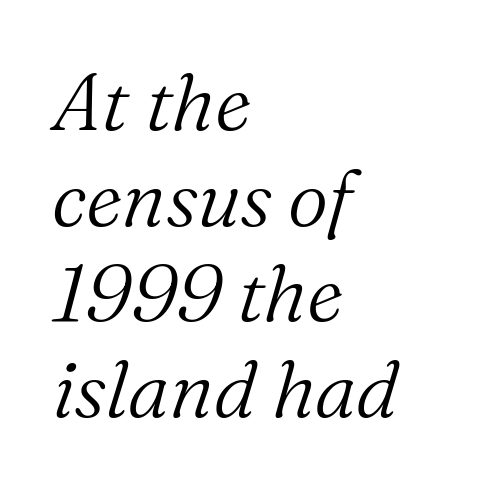
Q: Is the text bold? A: No.
Q: Is the text italic (slanted)? A: Yes, it leans right by about 16 degrees.
Q: Is the typeface a serif or a sans-serif typeface? A: Serif.
Q: Is the text underlined? A: No.
Q: How is the paragraph aligned? A: Left-aligned.
Q: Is the spacing between letters normal or unusually wide? A: Normal.
Q: Width (condensed, normal, or wide)? A: Normal.
Q: Stroke contrast? A: Medium.
Q: x-height? A: Medium.
Q: Monospaced? A: No.
